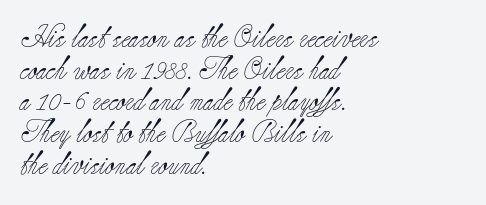
The image shows 23 px text type; set left-aligned, normal line spacing (1.38x), normal letter spacing, not underlined.
